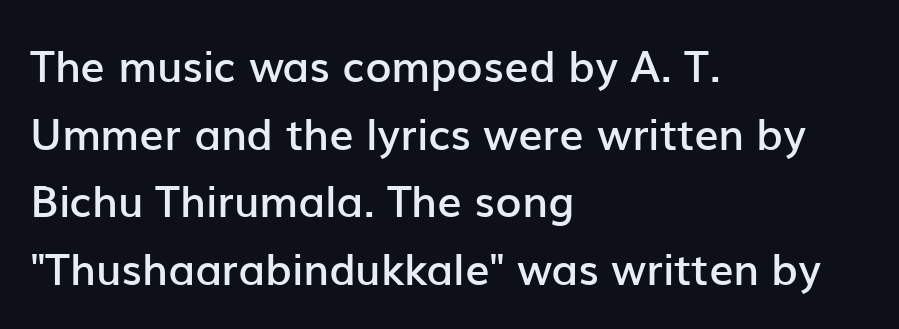
Q: Is the text bold? A: Semi-bold.
Q: Is the text italic (slanted)? A: No, it is upright.
Q: Is the typeface a serif or a sans-serif typeface? A: Sans-serif.
Q: Is the text underlined? A: No.
Q: How is the paragraph aligned? A: Left-aligned.
Q: Is the spacing between letters normal or unusually wide? A: Normal.
Q: Is the spacing between lines tight, normal or loose? A: Normal.
Q: Width (condensed, normal, or wide)? A: Normal.
Q: Stroke contrast? A: Low.
Q: x-height? A: Medium.
Q: Monospaced? A: No.
